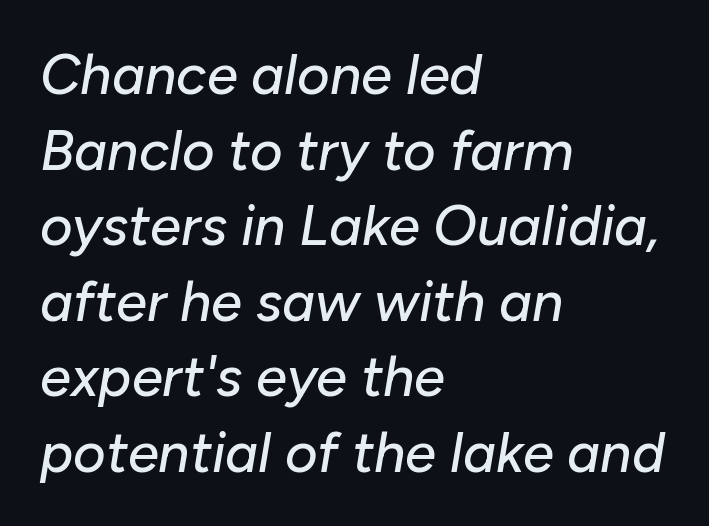
Q: Is the text italic (slanted)? A: Yes, it leans right by about 10 degrees.
Q: Is the text underlined? A: No.
Q: How is the paragraph aligned? A: Left-aligned.
Q: Is the spacing between letters normal or unusually wide? A: Normal.
Q: Is the spacing between lines tight, normal or loose? A: Normal.
Q: Width (condensed, normal, or wide)? A: Normal.
Q: Stroke contrast? A: Low.
Q: x-height? A: Medium.
Q: Monospaced? A: No.
